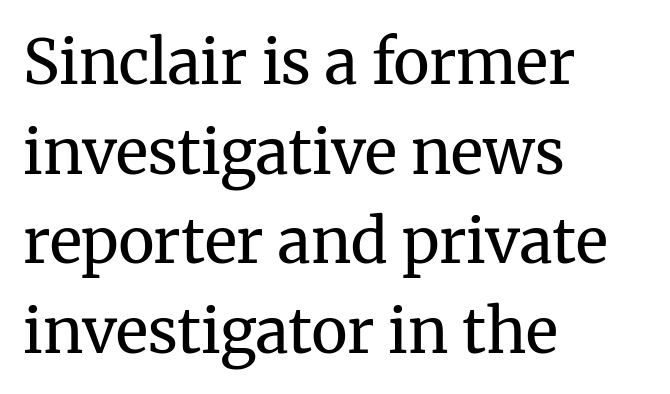
The vertical gap from one line to the next is medium. Check under the words: just untouched page. No heavy texture on the line: the type isn't bold. Which margin do the lines hug? The left one — the right edge is uneven.
